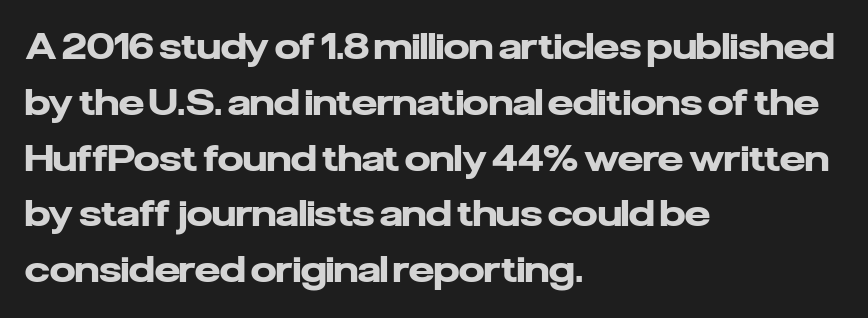
The face used here has the dense, thick strokes of a bold. Reading down the block, your eye returns to a fixed left position each line. A normal amount of white space separates one row of letters from the next. Examine the stroke ends and you'll find no serifs.
